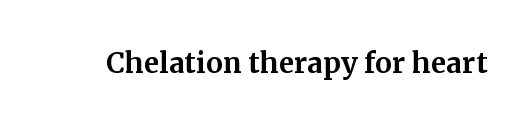
These lines are composed in type with serifs. Observe the ordinary spacing: letters are neighbours, not strangers. Clear beneath every line of the passage. Varying glyph widths throughout — classic text-font behaviour.
